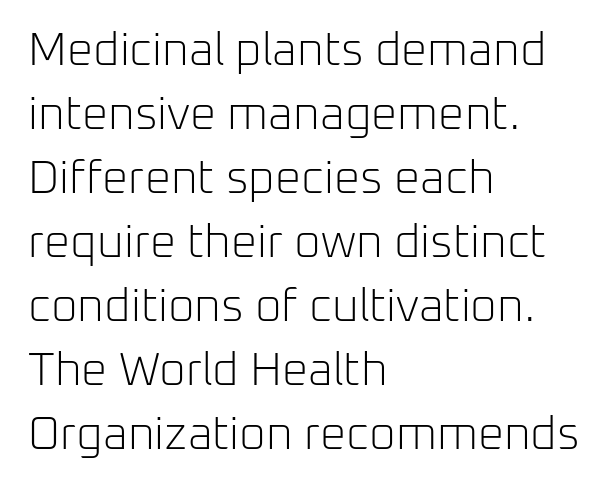
Typeset ragged right — the left edge is the straight one. Is this a fixed-width face? No — the glyphs have proportional, varying widths. Just letters on the line, the space beneath them empty. One glance says typical: line gaps are just what's usual. The rendering shows plain stroke endings on the letterforms — a sans-serif design.
